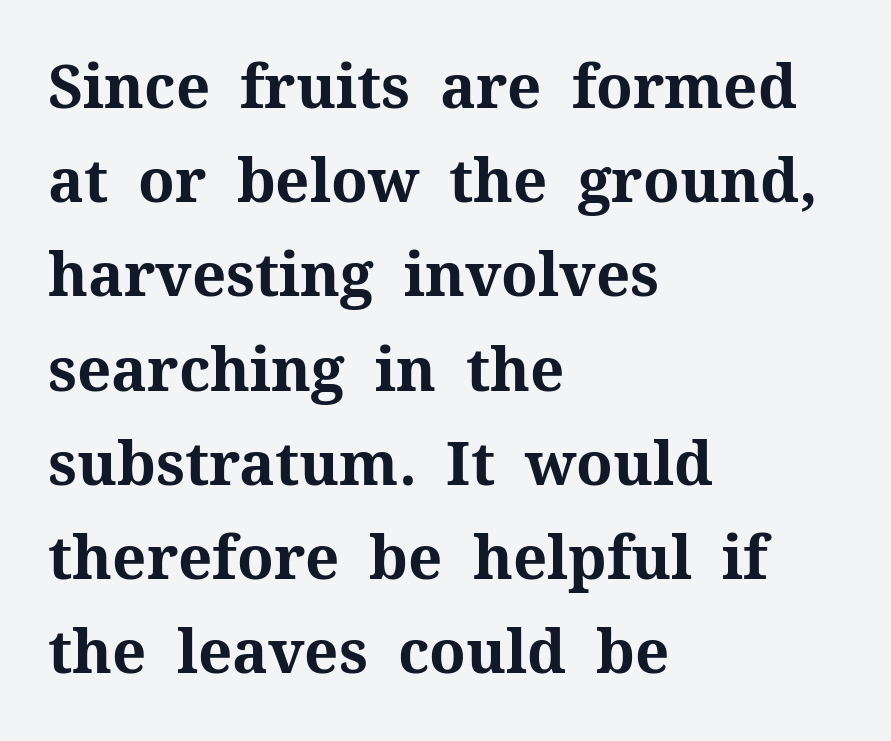
Q: Is the text bold? A: Yes.
Q: Is the text italic (slanted)? A: No, it is upright.
Q: Is the typeface a serif or a sans-serif typeface? A: Serif.
Q: Is the text underlined? A: No.
Q: How is the paragraph aligned? A: Left-aligned.
Q: Is the spacing between letters normal or unusually wide? A: Normal.
Q: Is the spacing between lines tight, normal or loose? A: Normal.
Q: Width (condensed, normal, or wide)? A: Normal.
Q: Stroke contrast? A: Medium.
Q: x-height? A: Medium.
Q: Monospaced? A: No.
